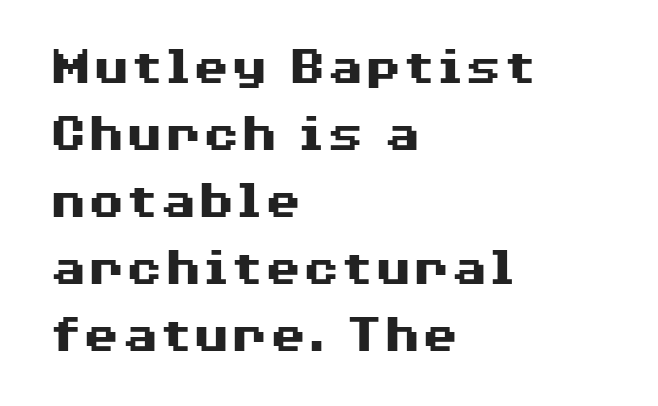
Q: Is the text bold? A: Yes.
Q: Is the text italic (slanted)? A: No, it is upright.
Q: Is the typeface a serif or a sans-serif typeface? A: Sans-serif.
Q: Is the text underlined? A: No.
Q: How is the paragraph aligned? A: Left-aligned.
Q: Is the spacing between letters normal or unusually wide? A: Normal.
Q: Width (condensed, normal, or wide)? A: Wide.
Q: Stroke contrast? A: Medium.
Q: x-height? A: Medium.
Q: Monospaced? A: No.
